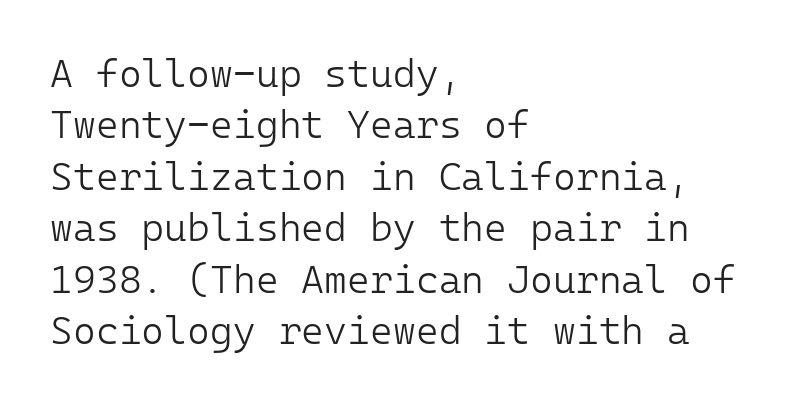
The image shows 39 px light sans-serif type, upright; set left-aligned, normal line spacing (1.32x), normal letter spacing, not underlined; low stroke contrast and a medium x-height.
